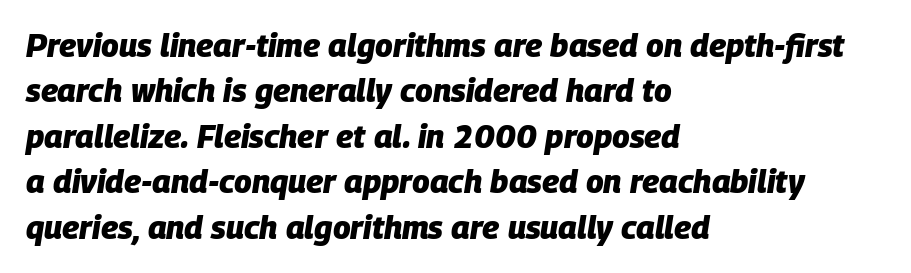
Q: Is the text bold? A: Yes.
Q: Is the text italic (slanted)? A: Yes, it leans right by about 9 degrees.
Q: Is the text underlined? A: No.
Q: How is the paragraph aligned? A: Left-aligned.
Q: Is the spacing between letters normal or unusually wide? A: Normal.
Q: Is the spacing between lines tight, normal or loose? A: Normal.
Q: Width (condensed, normal, or wide)? A: Normal.
Q: Stroke contrast? A: Low.
Q: x-height? A: Large.
Q: Monospaced? A: No.
